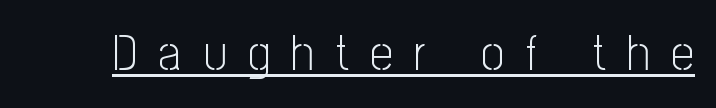
The image shows 51 px light, condensed sans-serif type, upright; set unusually wide letter spacing (+0.42 em), underlined; low stroke contrast and a medium x-height.
